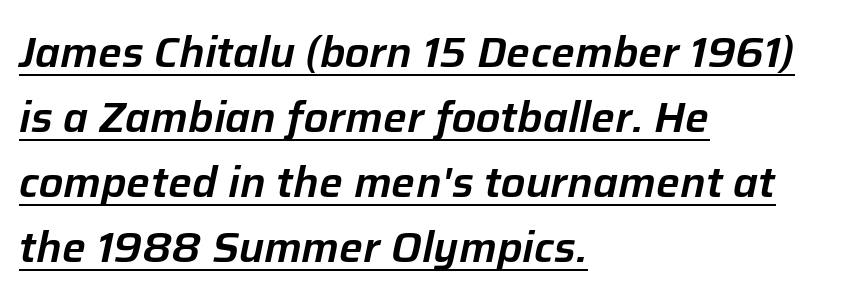
Q: Is the text italic (slanted)? A: Yes, it leans right by about 12 degrees.
Q: Is the text underlined? A: Yes.
Q: How is the paragraph aligned? A: Left-aligned.
Q: Is the spacing between letters normal or unusually wide? A: Normal.
Q: Is the spacing between lines tight, normal or loose? A: Normal.
Q: Width (condensed, normal, or wide)? A: Normal.
Q: Stroke contrast? A: Low.
Q: x-height? A: Medium.
Q: Monospaced? A: No.
